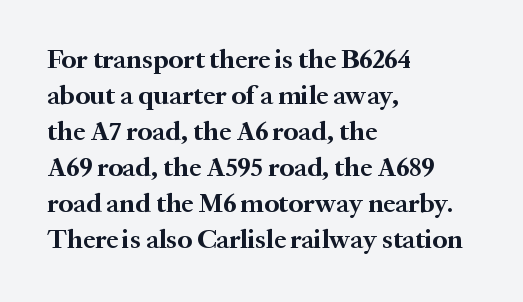
Is there much room between lines? A standard amount, neither cramped nor airy. This rendering features lettering with no underline. The typography opts for an upright posture over an oblique one. Standard letterfit; no display-style spreading of the glyphs. Line starts are locked; line ends wander. Heavy-handed strokes throughout: this text is bold.
